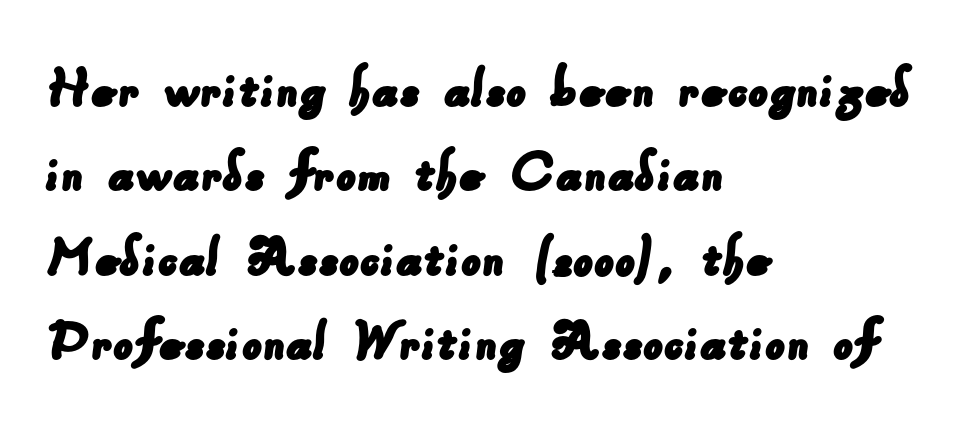
Line starts are locked; line ends wander. Varying glyph widths throughout — classic text-font behaviour. The designer left line spacing at the default. The space beneath each line is pristine and unruled.
